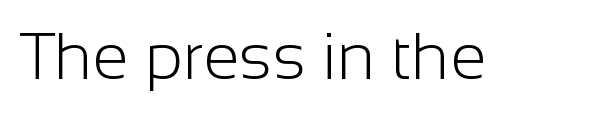
Q: Is the text bold? A: No.
Q: Is the text italic (slanted)? A: No, it is upright.
Q: Is the typeface a serif or a sans-serif typeface? A: Sans-serif.
Q: Is the text underlined? A: No.
Q: Is the spacing between letters normal or unusually wide? A: Normal.
Q: Width (condensed, normal, or wide)? A: Normal.
Q: Stroke contrast? A: Low.
Q: x-height? A: Medium.
Q: Monospaced? A: No.
